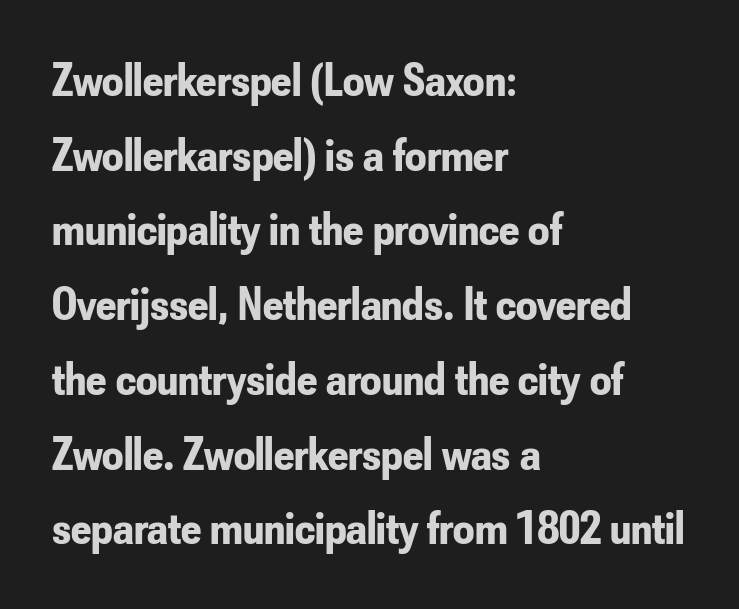
{"serif": "no", "italic": "no", "bold": "yes", "weight": "bold", "width": "condensed", "stroke_contrast": "low", "x_height": "small", "monospaced": "no", "underline": "no", "align": "left", "line_spacing": "normal", "line_spacing_ratio": 1.59, "letter_spacing": "normal", "letter_spacing_em": 0.0, "glyph_px": 47}
